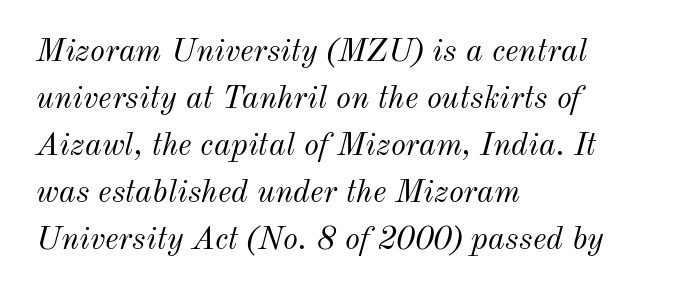
A bare baseline throughout the passage. A quiet, ordinary-to-light weight characterises the typeface. The lines sit at an ordinary, default distance from one another. Here the designer chose a conventional face with non-uniform glyph widths.
